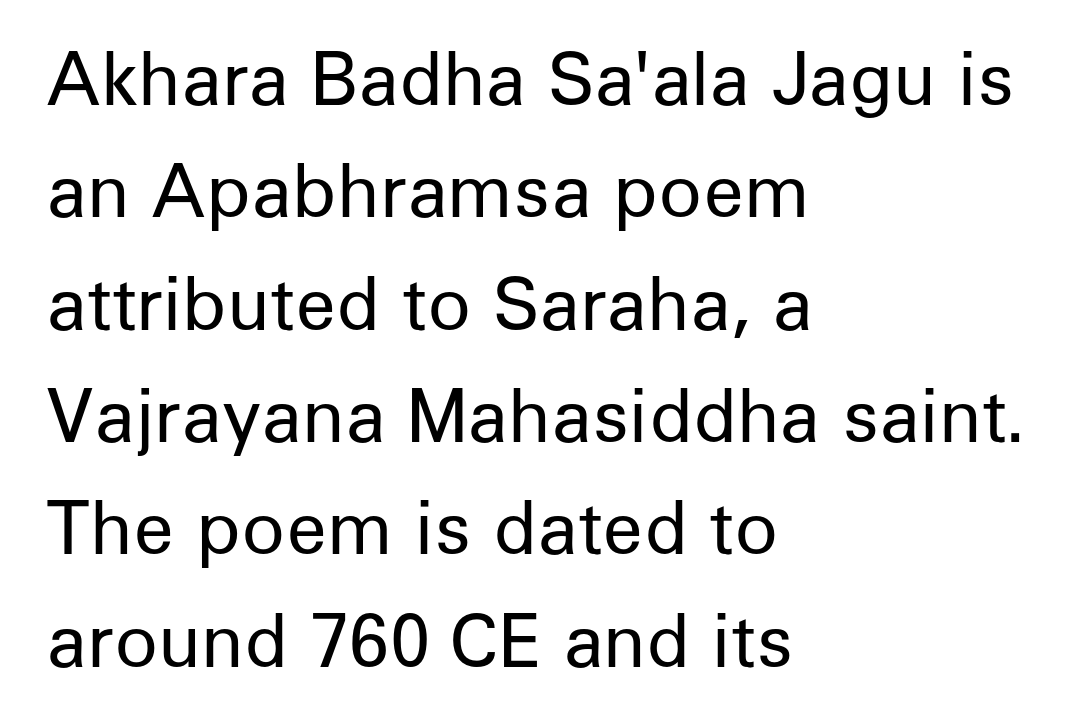
{"serif": "no", "italic": "no", "bold": "no", "weight": "regular", "width": "normal", "stroke_contrast": "low", "x_height": "medium", "monospaced": "no", "underline": "no", "align": "left", "line_spacing": "normal", "line_spacing_ratio": 1.56, "letter_spacing": "normal", "letter_spacing_em": 0.0, "glyph_px": 72}
